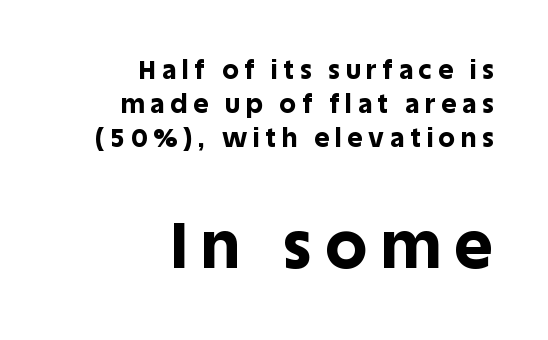
{"serif": "no", "italic": "no", "bold": "yes", "weight": "bold", "width": "normal", "x_height": "large", "monospaced": "no", "underline": "no", "align": "right", "line_spacing": "normal", "line_spacing_ratio": 1.3, "letter_spacing": "wide", "letter_spacing_em": 0.23, "larger_block": "second", "size_ratio": 2.5, "glyph_px": 65}
